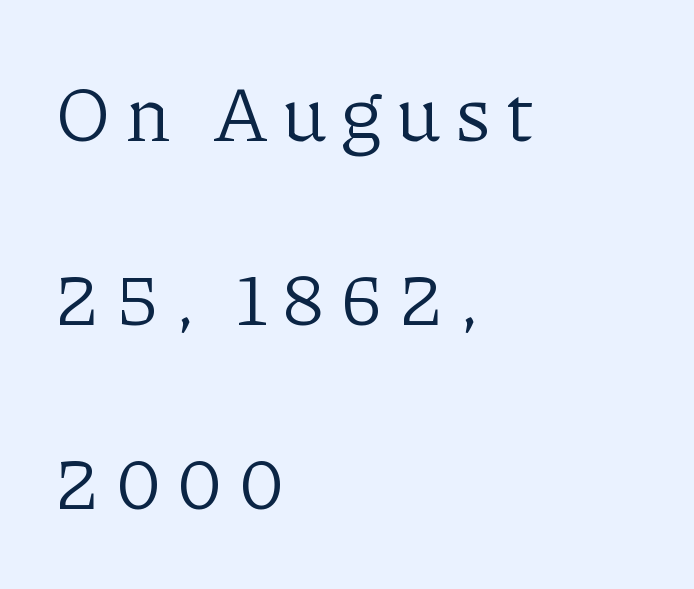
Q: Is the text bold? A: No.
Q: Is the text italic (slanted)? A: No, it is upright.
Q: Is the typeface a serif or a sans-serif typeface? A: Serif.
Q: Is the text underlined? A: No.
Q: How is the paragraph aligned? A: Left-aligned.
Q: Is the spacing between lines tight, normal or loose? A: Loose.
Q: Width (condensed, normal, or wide)? A: Normal.
Q: Stroke contrast? A: Low.
Q: x-height? A: Medium.
Q: Monospaced? A: No.
